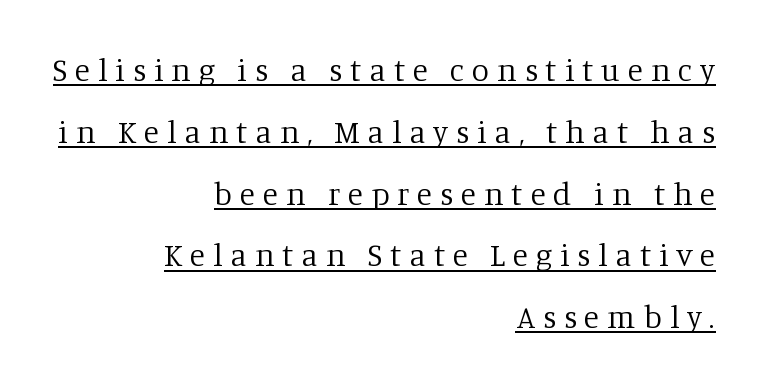
Vertically, the passage feels expansive, rows floating well apart. Serifs: yes, visible at the terminals of the letterforms. You can see a thin bar hugging the bottom of the glyphs. This sample uses expanded letter spacing, leaving extra air between glyphs. Horizontal alignment here is rightward, an uncommon choice for prose.
